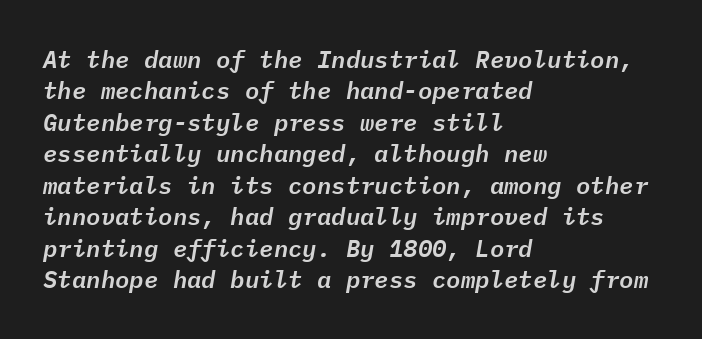
The image shows 24 px text type, italic (leaning right); set left-aligned, normal line spacing (1.31x), normal letter spacing, not underlined.
